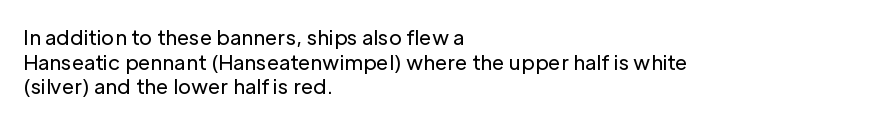
Casual observation: everything's shoved over to the left. This is not heavy type; no bold has been used. Italic? Not at all — the glyphs are vertical. The space beneath each line is pristine and unruled. No extra tracking has been applied to these lines.
